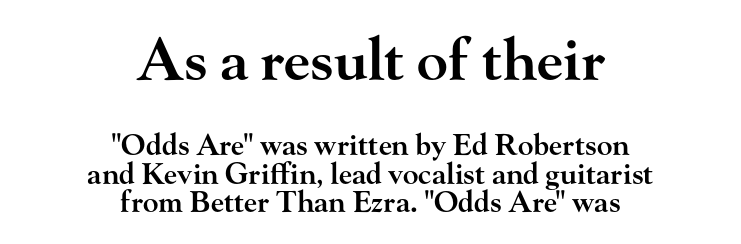
The lines are quadded center. The passage shown has conventional tracking throughout. Caption: upper text group enlarged, lower text group reduced. Regarding serifs, this sample has them. Compared with typical paragraphs, the rows here are closer together. Weight: semibold (demi).
